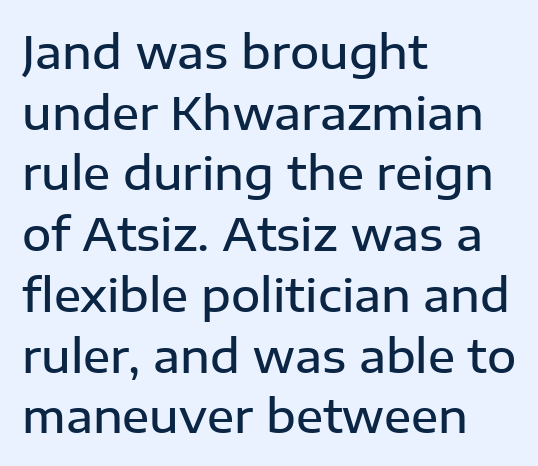
The image shows 45 px semibold sans-serif type, upright; set left-aligned, normal line spacing (1.35x), normal letter spacing, not underlined; low stroke contrast and a medium x-height.
